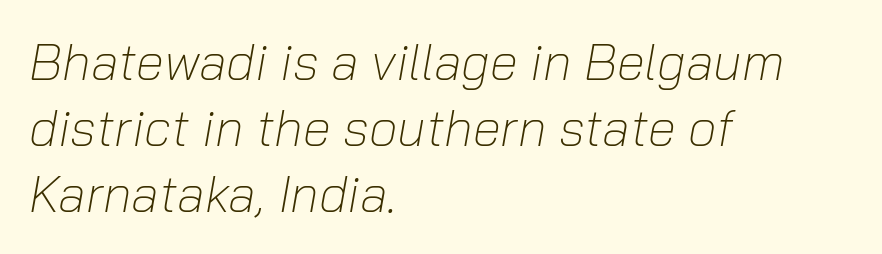
The image shows 51 px light type, italic (leaning right); set left-aligned, normal line spacing (1.29x), normal letter spacing, not underlined; low stroke contrast and a medium x-height.
